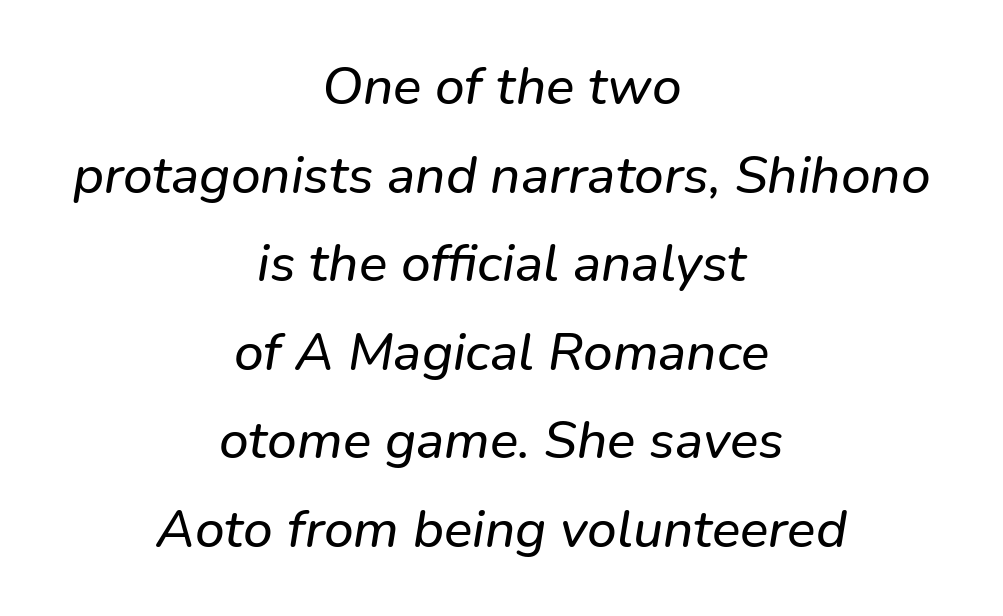
Type without underlining. The lines in this sample share a center point and differ in where they start and stop. The passage shown is typed in a proportional face where columns would drift. The lines sit at an ordinary, default distance from one another. Inter-character spacing is left at the font's built-in metrics. The passage shown is typeset with a sans-serif family.
